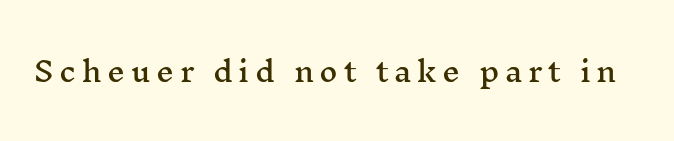
The image shows 28 px wide serif type, upright; set unusually wide letter spacing (+0.2 em), not underlined; medium stroke contrast and a medium x-height.
